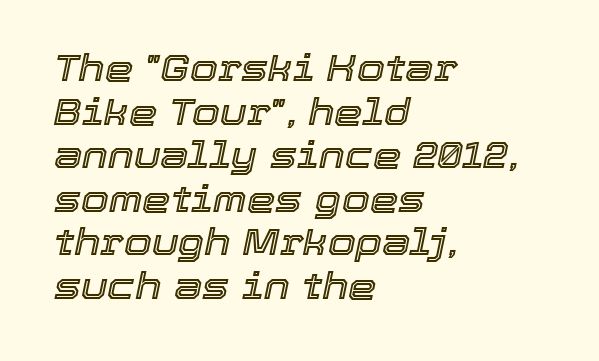
The image shows 36 px text type, italic (leaning right); set left-aligned, line spacing 1.21x, normal letter spacing, not underlined; a medium x-height.
